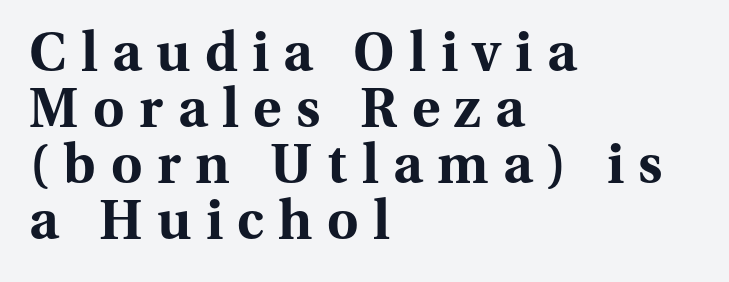
Notice how the passage keeps a crisp vertical edge on the left only. The letters are spread apart with noticeably loose tracking. Closely set lines give the paragraph a compact silhouette. A full-strength bold gives these letters their thick strokes.
